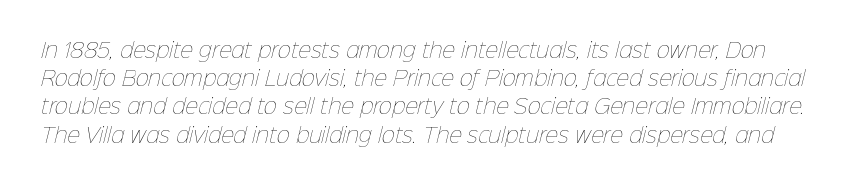
{"bold": "no", "underline": "no", "line_spacing": "normal", "line_spacing_ratio": 1.41, "letter_spacing": "normal", "letter_spacing_em": 0.0, "glyph_px": 20}
